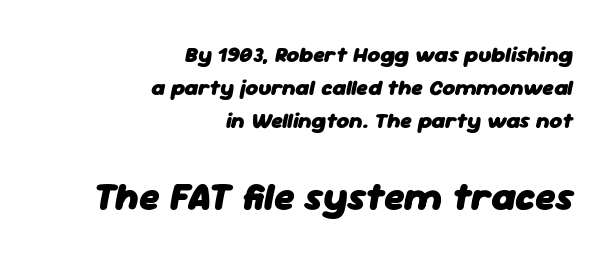
A normal amount of white space separates one row of letters from the next. Caption: bold face, heavy strokes. No extra tracking has been applied to these lines. Rule under the text: the space is simply empty. Whoever set this made the second block the dominant, larger element.
